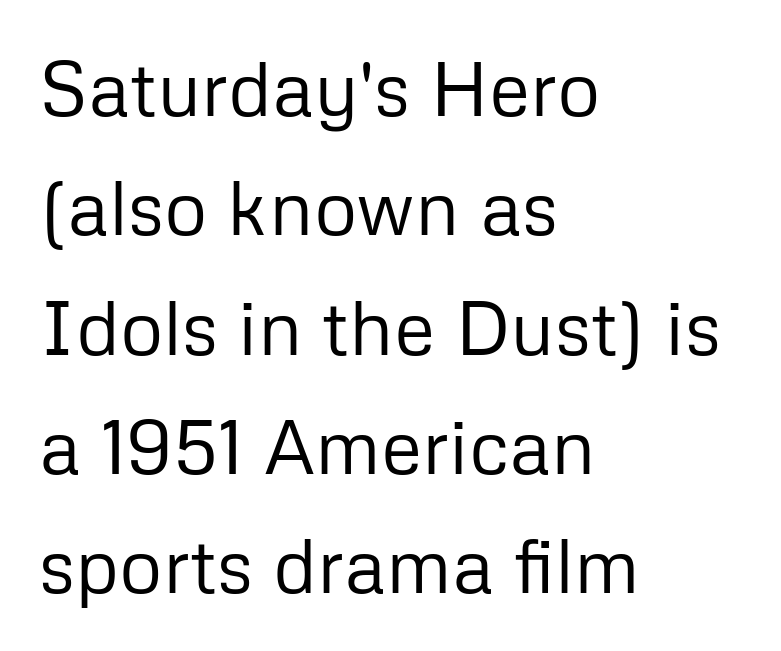
Leftover space on each line is placed entirely after the last word. The baseline area is clear. Compared with typical paragraphs, the rows here are spaced about the same. The line texture is even and compact thanks to regular tracking.
